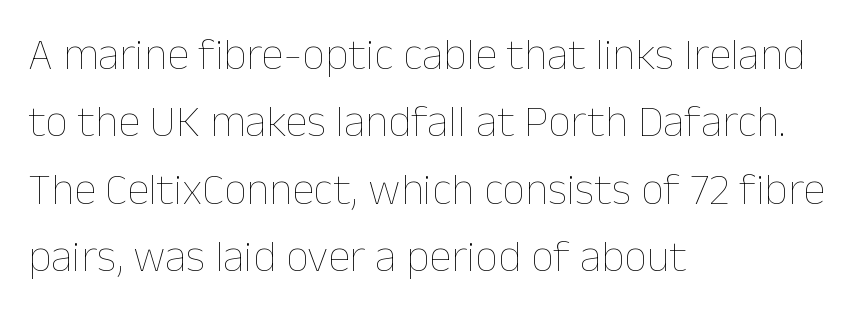
The image shows 45 px thin type, upright; set left-aligned, normal line spacing (1.5x), normal letter spacing, not underlined; low stroke contrast and a medium x-height.
